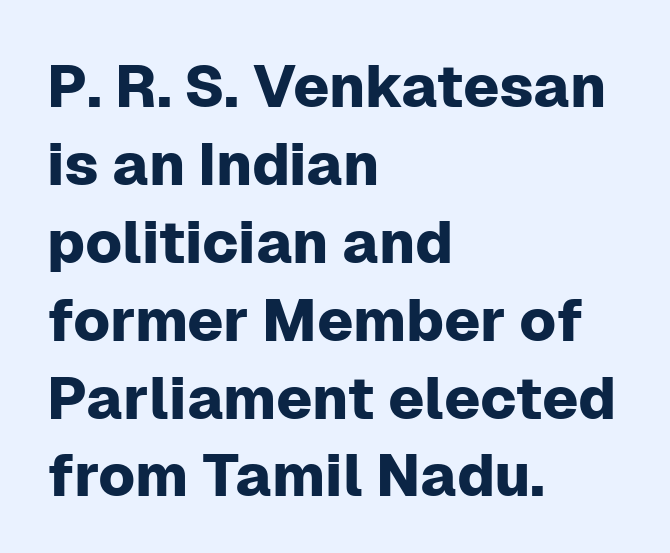
Q: Is the text italic (slanted)? A: No, it is upright.
Q: Is the typeface a serif or a sans-serif typeface? A: Sans-serif.
Q: Is the text underlined? A: No.
Q: How is the paragraph aligned? A: Left-aligned.
Q: Is the spacing between letters normal or unusually wide? A: Normal.
Q: Is the spacing between lines tight, normal or loose? A: Normal.
Q: Width (condensed, normal, or wide)? A: Normal.
Q: Stroke contrast? A: Low.
Q: x-height? A: Medium.
Q: Monospaced? A: No.
